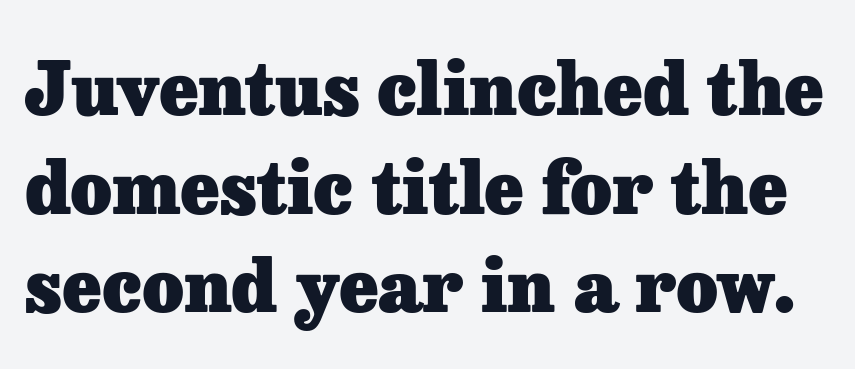
Ordinary non-slanted type is in use. As a designer I'd log this as weight 700, bold. The passage shown is not underscored anywhere. This sample has the flowing, uneven cadence of proportional lettering. Spacing between characters is what you'd get straight out of the box. Stroke terminals: seriffed.
